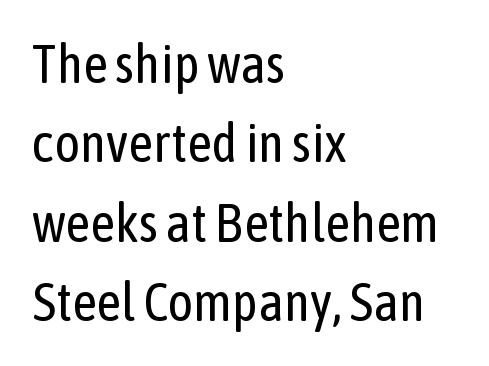
If you drew a ruler down the left edge, every line would touch it. The letters stand upright; this is a roman face. The face looks like a standard text weight, possibly lighter. Descenders hang freely into open space.
